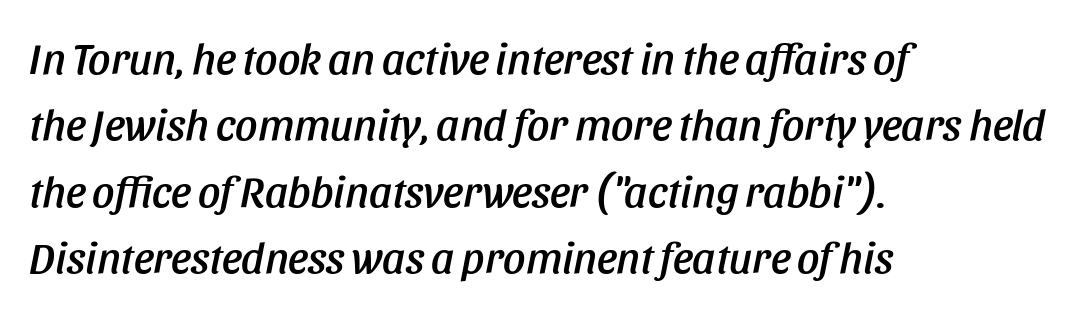
{"italic": "yes", "lean": "right", "slant_degrees": 11, "width": "condensed", "stroke_contrast": "low", "x_height": "large", "monospaced": "no", "underline": "no", "align": "left", "line_spacing": "normal", "line_spacing_ratio": 1.51, "letter_spacing": "normal", "letter_spacing_em": 0.0, "glyph_px": 44}
